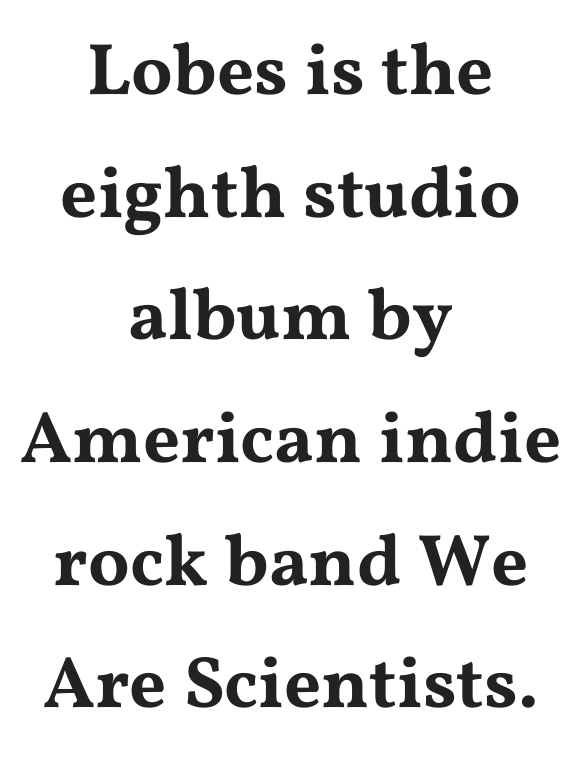
The tracking reads as untouched default to a designer's eye. The glyphs in this specimen are seriffed. A student would call this center alignment; a typographer would say set centered. Looks like regular typesetting: each glyph gets only the width it needs.
